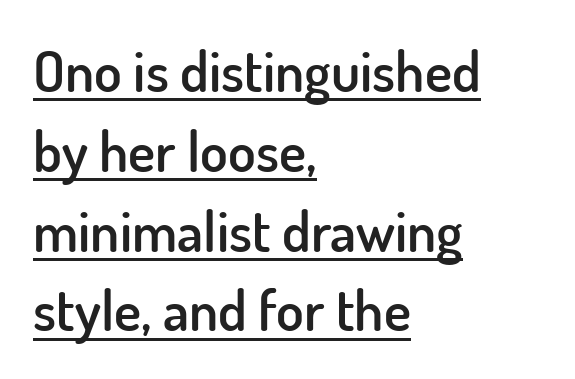
Typeset ragged right — the left edge is the straight one. The rendering shows plain stroke endings on the letterforms — a sans-serif design. These lines are rendered in a variable-pitch font. The rendering uses the underline text-decoration. The glyphs have the mass of a demibold cut, below bold. Tracking here is standard; glyphs follow each other at the usual distance.
